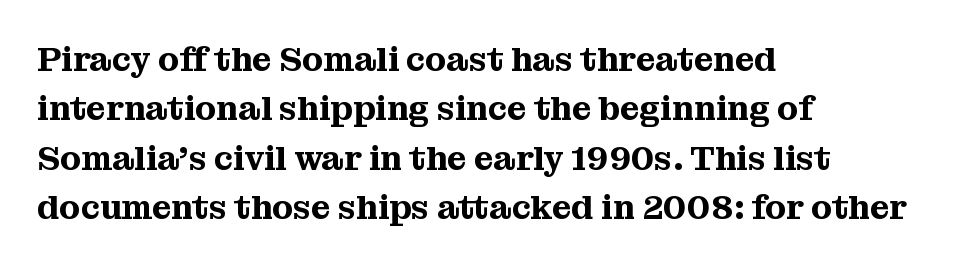
Q: Is the text italic (slanted)? A: No, it is upright.
Q: Is the typeface a serif or a sans-serif typeface? A: Serif.
Q: Is the text underlined? A: No.
Q: How is the paragraph aligned? A: Left-aligned.
Q: Is the spacing between letters normal or unusually wide? A: Normal.
Q: Is the spacing between lines tight, normal or loose? A: Normal.
Q: Width (condensed, normal, or wide)? A: Normal.
Q: Stroke contrast? A: Medium.
Q: x-height? A: Medium.
Q: Monospaced? A: No.
